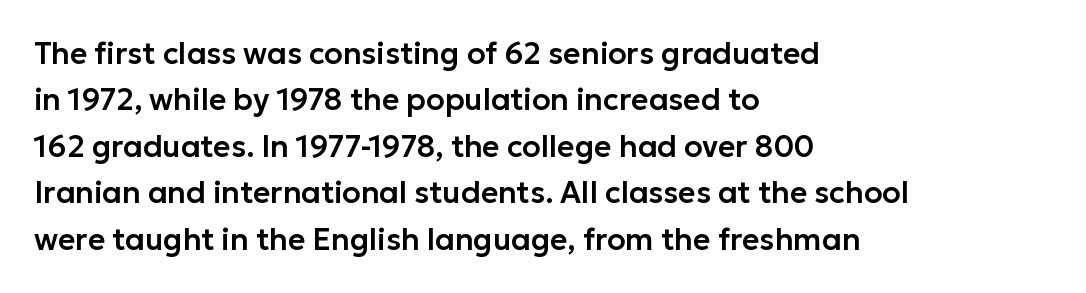
Q: Is the text italic (slanted)? A: No, it is upright.
Q: Is the typeface a serif or a sans-serif typeface? A: Sans-serif.
Q: Is the text underlined? A: No.
Q: How is the paragraph aligned? A: Left-aligned.
Q: Is the spacing between letters normal or unusually wide? A: Normal.
Q: Is the spacing between lines tight, normal or loose? A: Normal.
Q: Width (condensed, normal, or wide)? A: Normal.
Q: Stroke contrast? A: Low.
Q: x-height? A: Medium.
Q: Monospaced? A: No.
